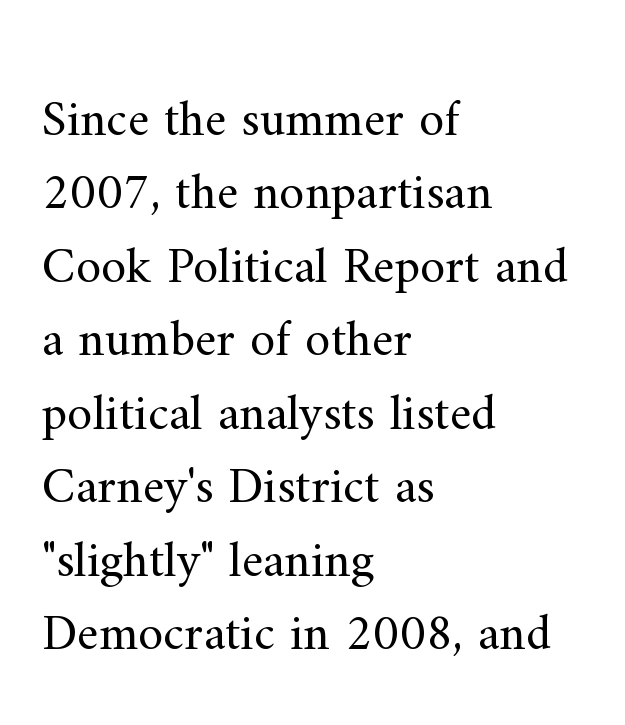
The image shows 51 px regular-weight serif type, upright; set left-aligned, normal line spacing (1.44x), normal letter spacing, not underlined; medium stroke contrast and a small x-height.
